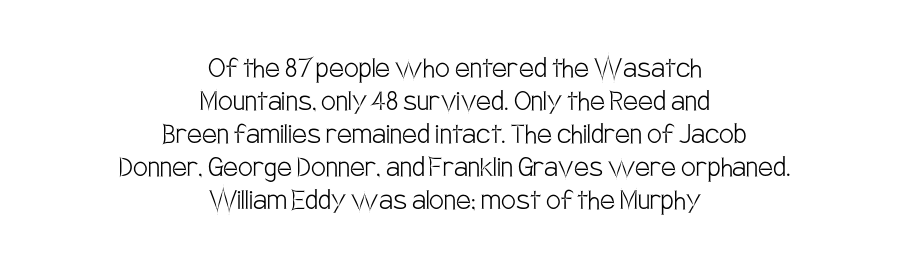
Only glyphs here, with clear space below each row. The type is set solid horizontally, with unmodified tracking. Proportional: the letters do not fall into vertical columns. This is the regular roman posture of the typeface. Does the type have serifs? No, each stem ends abruptly. The lines are packed closely together with very little leading.
